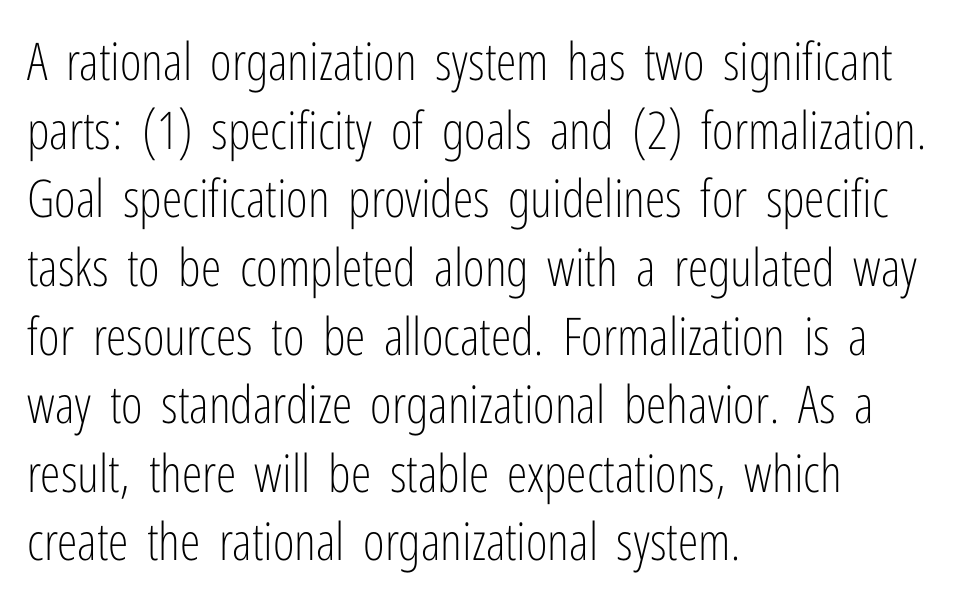
Q: Is the text bold? A: No.
Q: Is the text italic (slanted)? A: No, it is upright.
Q: Is the typeface a serif or a sans-serif typeface? A: Sans-serif.
Q: Is the text underlined? A: No.
Q: How is the paragraph aligned? A: Left-aligned.
Q: Is the spacing between letters normal or unusually wide? A: Normal.
Q: Is the spacing between lines tight, normal or loose? A: Normal.
Q: Width (condensed, normal, or wide)? A: Condensed.
Q: Stroke contrast? A: Low.
Q: x-height? A: Medium.
Q: Monospaced? A: No.
